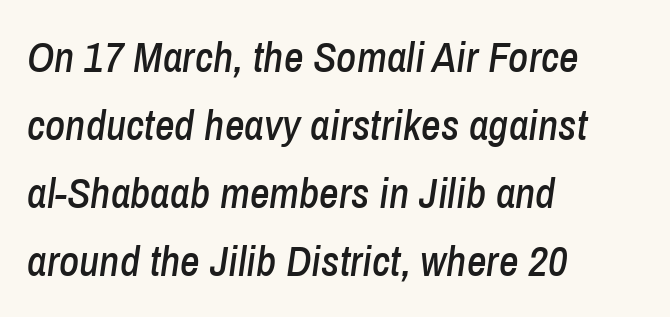
Whoever set this chose a conventional vertical rhythm. The horizontal fit of the characters is conventional and even. The text carries the slant typical of an italic or oblique font. Each letter keeps its own natural width here, so spacing adapts to shape. This sample is left-justified, so line endings fall wherever the words run out.
